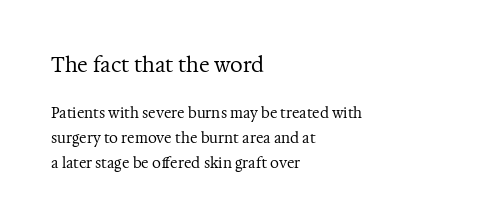
Q: Is the text bold? A: No.
Q: Is the text italic (slanted)? A: No, it is upright.
Q: Is the text underlined? A: No.
Q: How is the paragraph aligned? A: Left-aligned.
Q: Is the spacing between letters normal or unusually wide? A: Normal.
Q: Which block of text is set in a larger size, the first (top) or the second (bottom)? A: The first (top) one.
